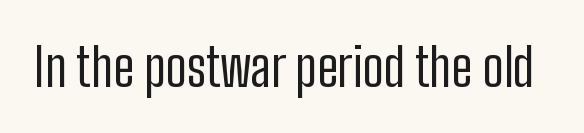
The image shows 53 px regular-weight, condensed sans-serif type, upright; set normal letter spacing, not underlined; low stroke contrast and a medium x-height.
